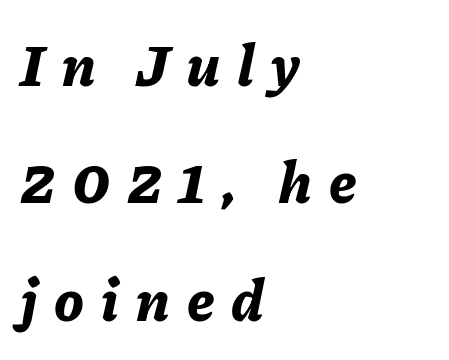
Varying glyph widths throughout — classic text-font behaviour. Airy leading. Looking at the ascenders, they clearly lean. The gaps between neighbouring characters are conspicuously large. The zone under the glyphs is completely vacant.
